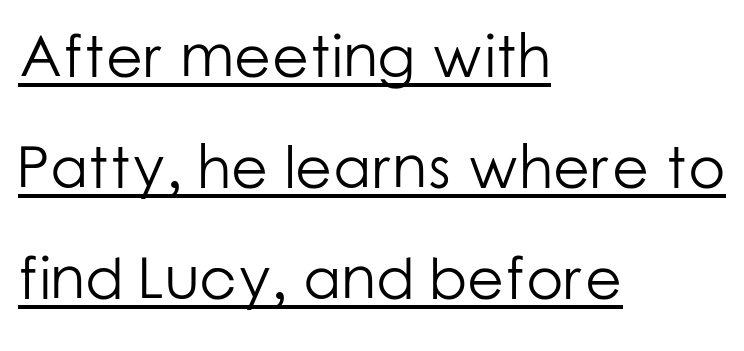
The image shows 60 px light sans-serif type, upright; set left-aligned, line spacing 1.85x, normal letter spacing, underlined; low stroke contrast and a medium x-height.
